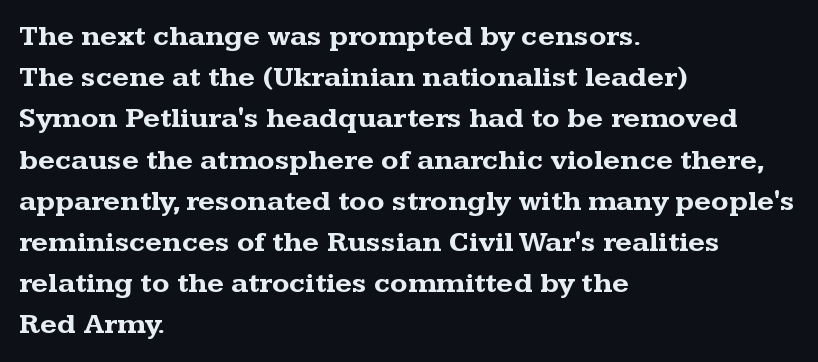
Heft: maximum for text — a bold. The letters sit at their default tracking, neither squeezed nor spread. Looks like regular typesetting: each glyph gets only the width it needs. Tall strokes in this sample are plumb rather than angled.
